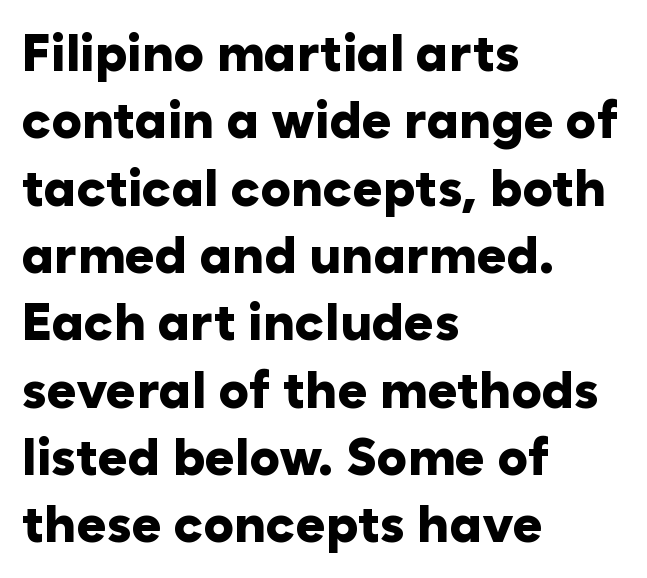
Q: Is the text bold? A: Yes.
Q: Is the text italic (slanted)? A: No, it is upright.
Q: Is the typeface a serif or a sans-serif typeface? A: Sans-serif.
Q: Is the text underlined? A: No.
Q: How is the paragraph aligned? A: Left-aligned.
Q: Is the spacing between letters normal or unusually wide? A: Normal.
Q: Is the spacing between lines tight, normal or loose? A: Normal.
Q: Width (condensed, normal, or wide)? A: Normal.
Q: Stroke contrast? A: Low.
Q: x-height? A: Medium.
Q: Monospaced? A: No.
